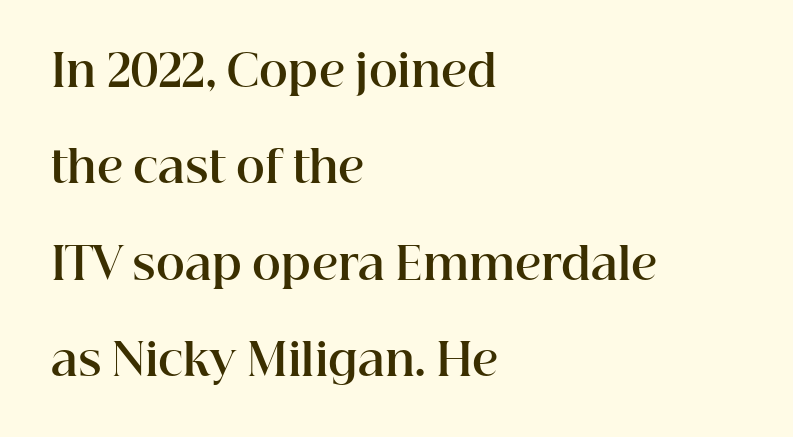
Q: Is the text bold? A: Yes.
Q: Is the text italic (slanted)? A: No, it is upright.
Q: Is the typeface a serif or a sans-serif typeface? A: Serif.
Q: Is the text underlined? A: No.
Q: How is the paragraph aligned? A: Left-aligned.
Q: Is the spacing between letters normal or unusually wide? A: Normal.
Q: Is the spacing between lines tight, normal or loose? A: Loose.
Q: Width (condensed, normal, or wide)? A: Normal.
Q: Stroke contrast? A: High.
Q: x-height? A: Medium.
Q: Monospaced? A: No.
